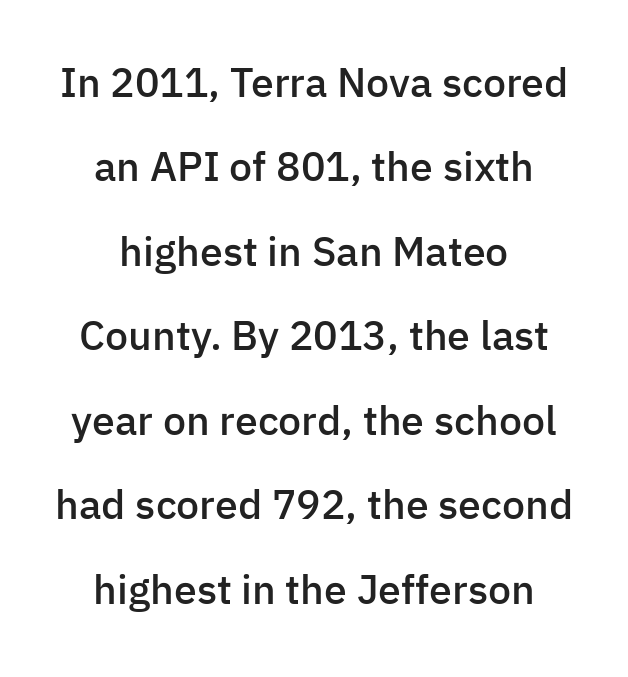
The image shows 41 px semibold sans-serif type, upright; set centered, loose line spacing (2.06x), normal letter spacing, not underlined; low stroke contrast and a medium x-height.
